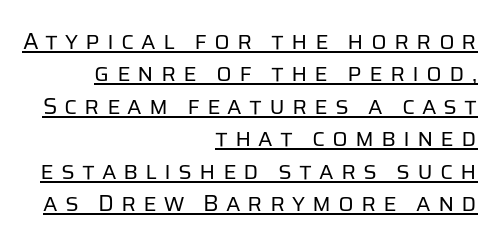
The lines sit at an ordinary, default distance from one another. A typesetter would mark this as roman, not italic. Line endings align vertically; line beginnings do not. What decoration does the sample have? An underline.
